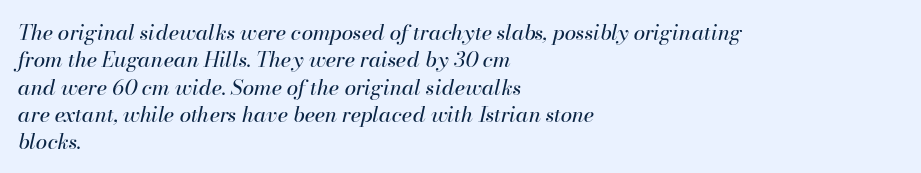
The image shows 21 px text type, italic (leaning right); set left-aligned, normal line spacing (1.3x), normal letter spacing, not underlined.
